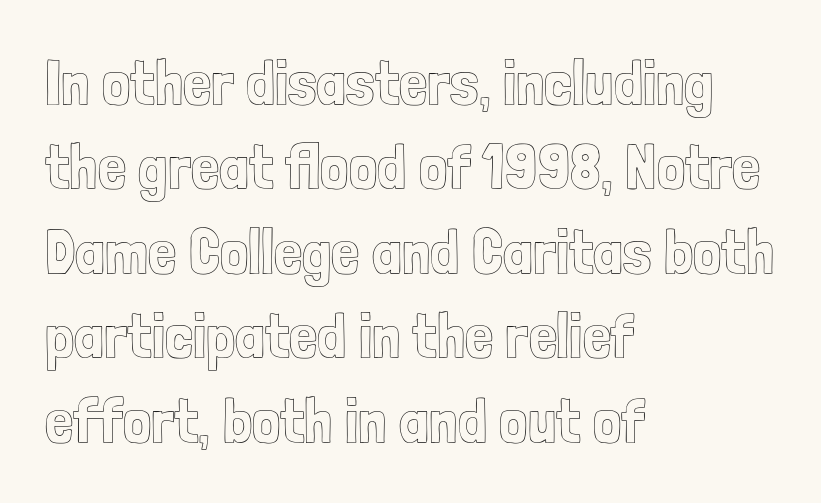
{"italic": "no", "width": "condensed", "x_height": "medium", "monospaced": "no", "underline": "no", "align": "left", "line_spacing": "normal", "line_spacing_ratio": 1.34, "letter_spacing": "normal", "letter_spacing_em": 0.0, "glyph_px": 63}
